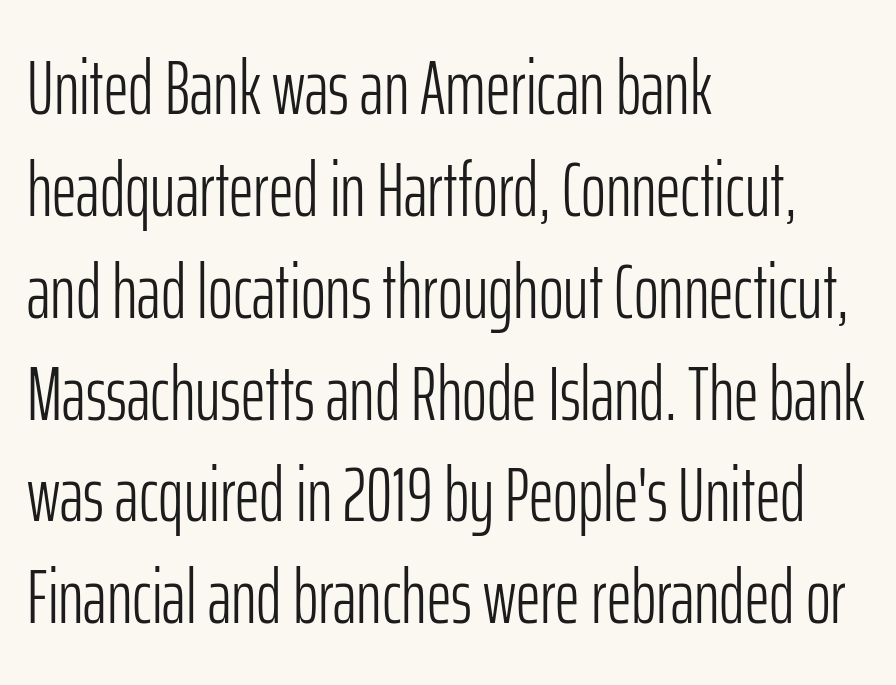
{"serif": "no", "italic": "no", "bold": "no", "weight": "light", "width": "condensed", "stroke_contrast": "low", "x_height": "medium", "monospaced": "no", "underline": "no", "align": "left", "line_spacing": "normal", "line_spacing_ratio": 1.34, "letter_spacing": "normal", "letter_spacing_em": 0.0, "glyph_px": 76}
